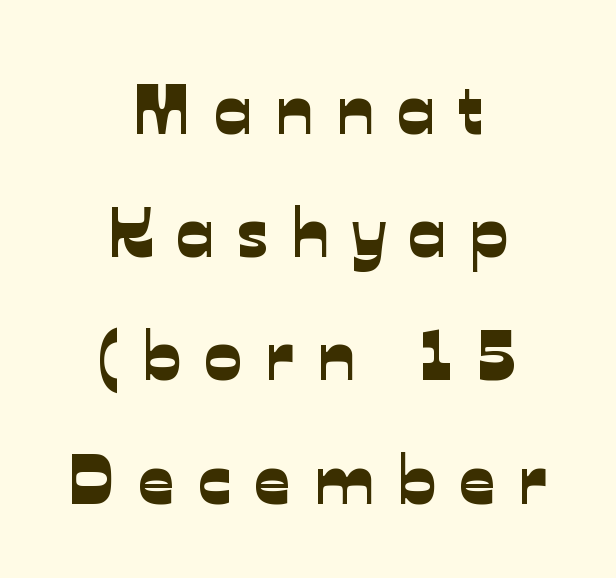
The image shows 70 px sans-serif type; set centered, line spacing 1.76x, unusually wide letter spacing (+0.33 em), not underlined; low stroke contrast and a medium x-height.
